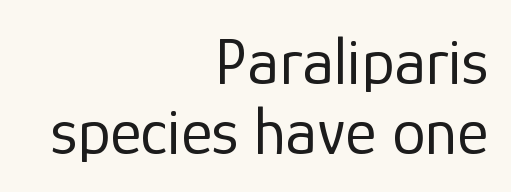
Q: Is the text bold? A: No.
Q: Is the text italic (slanted)? A: No, it is upright.
Q: Is the typeface a serif or a sans-serif typeface? A: Sans-serif.
Q: Is the text underlined? A: No.
Q: How is the paragraph aligned? A: Right-aligned.
Q: Is the spacing between letters normal or unusually wide? A: Normal.
Q: Is the spacing between lines tight, normal or loose? A: Tight.
Q: Width (condensed, normal, or wide)? A: Normal.
Q: Stroke contrast? A: Low.
Q: x-height? A: Medium.
Q: Monospaced? A: No.
